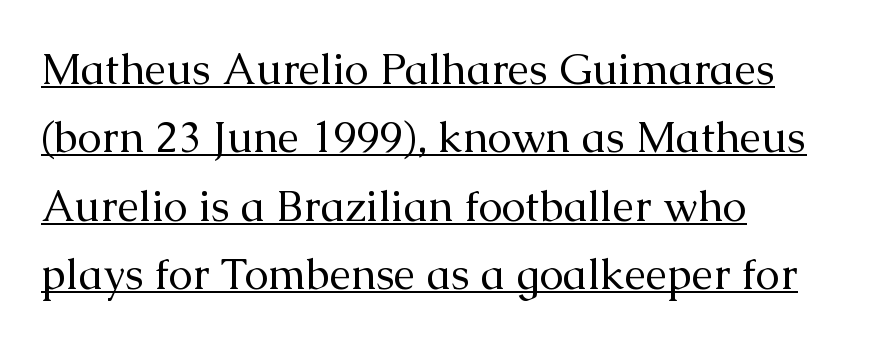
Q: Is the text bold? A: No.
Q: Is the text italic (slanted)? A: No, it is upright.
Q: Is the typeface a serif or a sans-serif typeface? A: Serif.
Q: Is the text underlined? A: Yes.
Q: How is the paragraph aligned? A: Left-aligned.
Q: Is the spacing between letters normal or unusually wide? A: Normal.
Q: Is the spacing between lines tight, normal or loose? A: Normal.
Q: Width (condensed, normal, or wide)? A: Normal.
Q: Stroke contrast? A: Medium.
Q: x-height? A: Medium.
Q: Monospaced? A: No.
